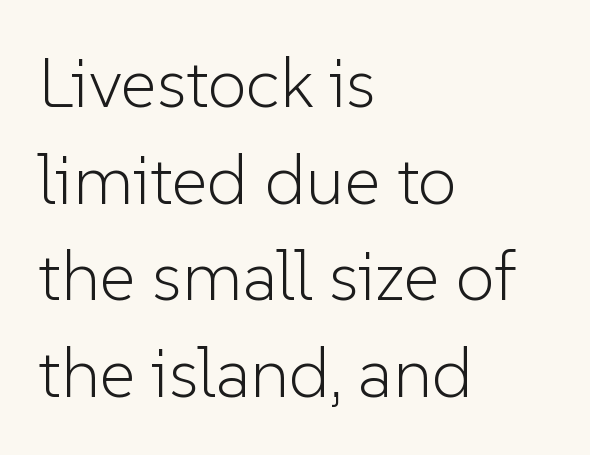
The image shows 70 px light sans-serif type, upright; set left-aligned, normal line spacing (1.38x), normal letter spacing, not underlined; low stroke contrast and a medium x-height.
